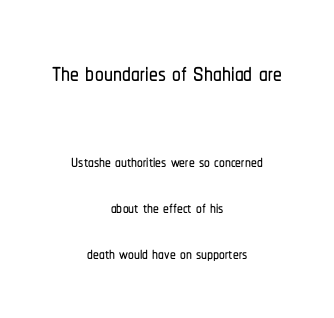
{"serif": "no", "italic": "no", "width": "condensed", "stroke_contrast": "low", "x_height": "medium", "monospaced": "no", "underline": "no", "align": "center", "line_spacing": "loose", "line_spacing_ratio": 2.0, "letter_spacing": "normal", "letter_spacing_em": 0.0, "larger_block": "first", "size_ratio": 1.52, "glyph_px": 35}
